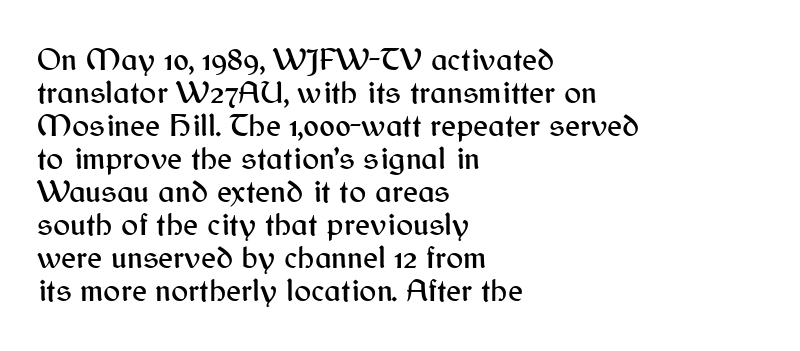
The image shows 32 px sans-serif type, upright; set left-aligned, tight line spacing (1.03x), normal letter spacing, not underlined; medium stroke contrast and a medium x-height.
